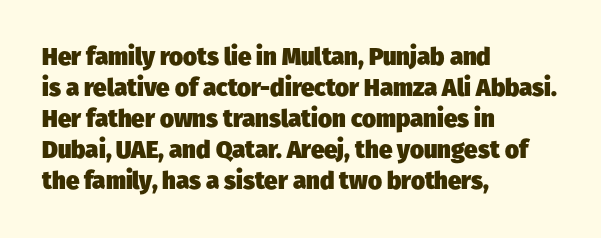
As a designer I'd log this as weight 700, bold. Short note: letters normally spaced. Leftover space on each line is placed entirely after the last word. The rendering uses a moderate line-height, typical for paragraphs. Unmarked baselines from the first word to the last.
